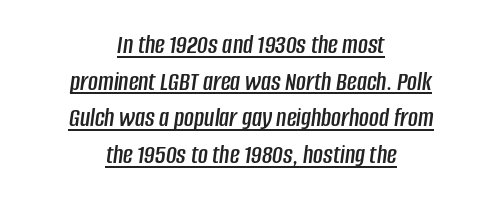
Q: Is the text italic (slanted)? A: Yes, it leans right by about 8 degrees.
Q: Is the text underlined? A: Yes.
Q: How is the paragraph aligned? A: Centered.
Q: Is the spacing between letters normal or unusually wide? A: Normal.
Q: Is the spacing between lines tight, normal or loose? A: Normal.
